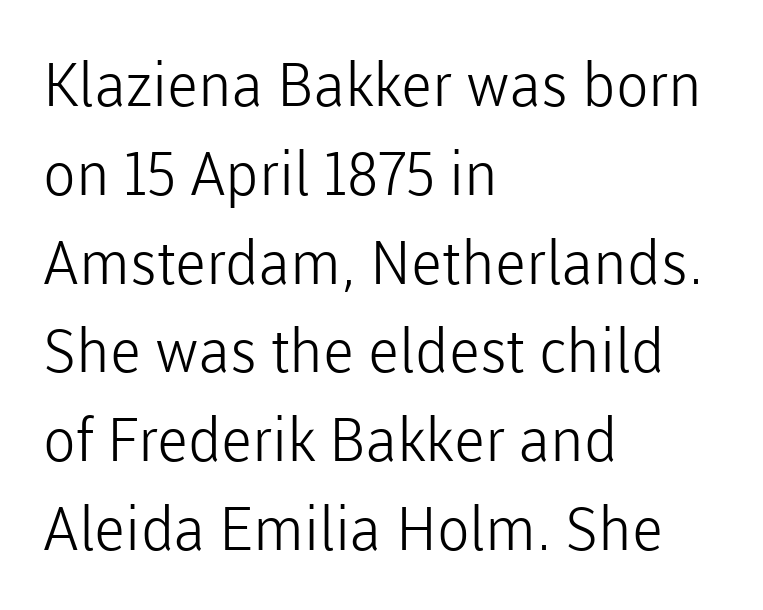
{"serif": "no", "italic": "no", "bold": "no", "weight": "light", "width": "normal", "stroke_contrast": "low", "x_height": "medium", "monospaced": "no", "underline": "no", "align": "left", "line_spacing": "normal", "line_spacing_ratio": 1.48, "letter_spacing": "normal", "letter_spacing_em": 0.0, "glyph_px": 60}
